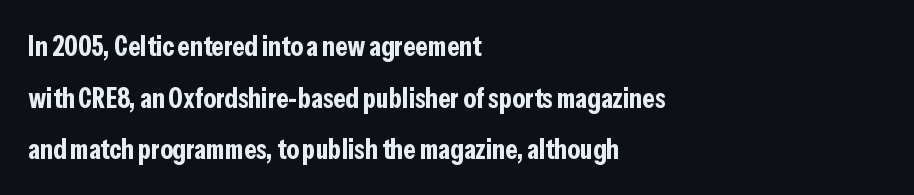
Q: Is the text bold? A: Yes.
Q: Is the text italic (slanted)? A: No, it is upright.
Q: Is the typeface a serif or a sans-serif typeface? A: Sans-serif.
Q: Is the text underlined? A: No.
Q: How is the paragraph aligned? A: Left-aligned.
Q: Is the spacing between letters normal or unusually wide? A: Normal.
Q: Width (condensed, normal, or wide)? A: Condensed.
Q: Stroke contrast? A: Low.
Q: x-height? A: Medium.
Q: Monospaced? A: No.
